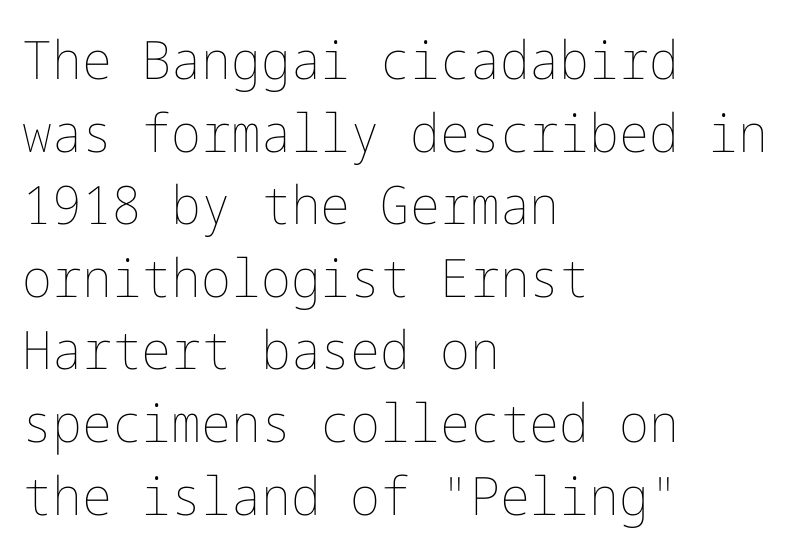
Q: Is the text bold? A: No.
Q: Is the text italic (slanted)? A: No, it is upright.
Q: Is the text underlined? A: No.
Q: How is the paragraph aligned? A: Left-aligned.
Q: Is the spacing between letters normal or unusually wide? A: Normal.
Q: Is the spacing between lines tight, normal or loose? A: Normal.
Q: Width (condensed, normal, or wide)? A: Normal.
Q: Stroke contrast? A: Low.
Q: x-height? A: Medium.
